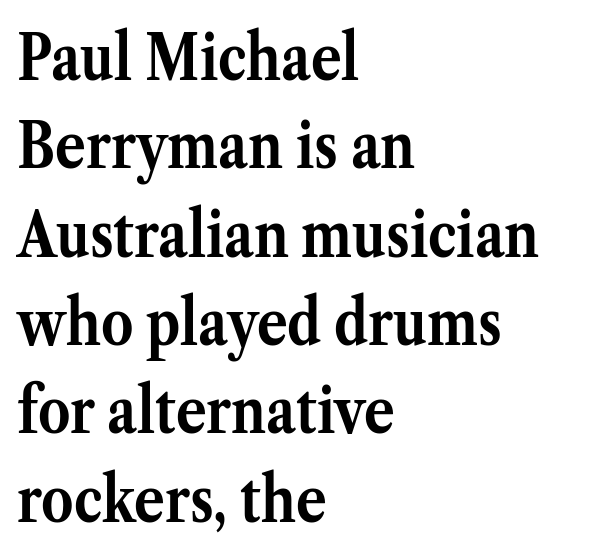
Line starts are locked; line ends wander. To sum up the face: it has serifs. Interline gaps are of average width in this sample. Each letter keeps its own natural width here, so spacing adapts to shape.
